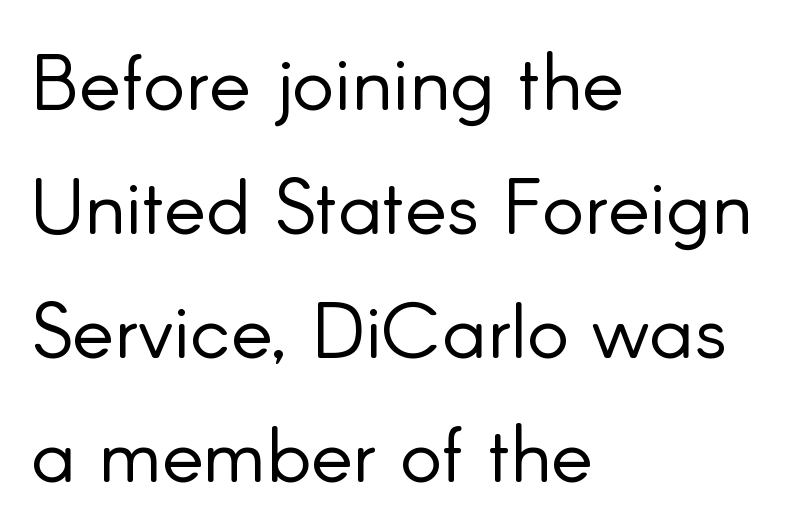
Q: Is the text bold? A: No.
Q: Is the text italic (slanted)? A: No, it is upright.
Q: Is the typeface a serif or a sans-serif typeface? A: Sans-serif.
Q: Is the text underlined? A: No.
Q: How is the paragraph aligned? A: Left-aligned.
Q: Is the spacing between letters normal or unusually wide? A: Normal.
Q: Is the spacing between lines tight, normal or loose? A: Normal.
Q: Width (condensed, normal, or wide)? A: Normal.
Q: Stroke contrast? A: Low.
Q: x-height? A: Small.
Q: Monospaced? A: No.
